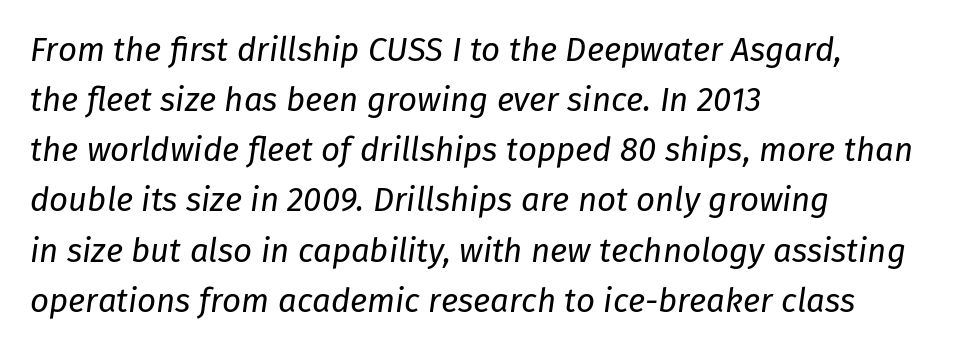
Rule under the text: the space is simply empty. The weight tops out at a normal text grade. Words appear dense and cohesive because spacing is normal. Varying glyph widths throughout — classic text-font behaviour. Does the leading feel generous? No, just average.
